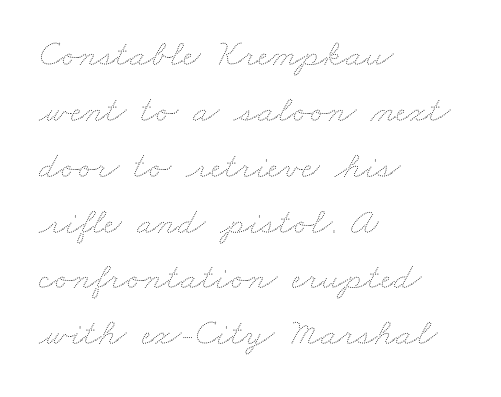
The image shows 38 px thin, wide type; set left-aligned, normal line spacing (1.47x), normal letter spacing, not underlined; medium stroke contrast and a small x-height.
